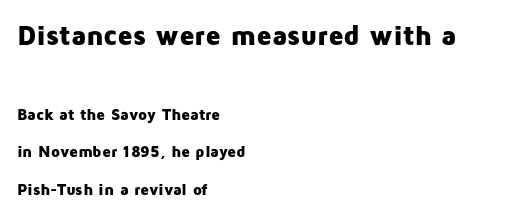
Q: Is the text bold? A: Yes.
Q: Is the text italic (slanted)? A: No, it is upright.
Q: Is the typeface a serif or a sans-serif typeface? A: Sans-serif.
Q: Is the text underlined? A: No.
Q: How is the paragraph aligned? A: Left-aligned.
Q: Is the spacing between letters normal or unusually wide? A: Normal.
Q: Is the spacing between lines tight, normal or loose? A: Loose.
Q: Which block of text is set in a larger size, the first (top) or the second (bottom)? A: The first (top) one.
Q: Width (condensed, normal, or wide)? A: Normal.
Q: Stroke contrast? A: Low.
Q: x-height? A: Medium.
Q: Monospaced? A: No.
